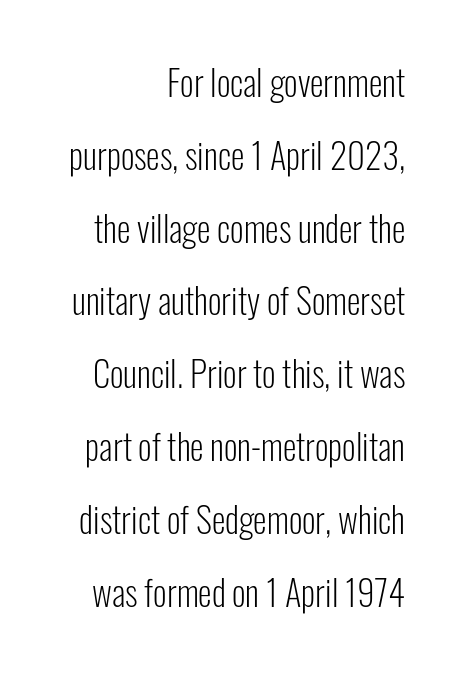
Reading down the block, your eye finds every line finishing at a fixed right position. Think of a printed novel: that variable character pitch is what you see here. Every character sits straight up, as roman type does. The passage shown is typeset with a sans-serif family. Compared with typical body copy, the letter spacing here is the same. A bare baseline throughout the passage.
